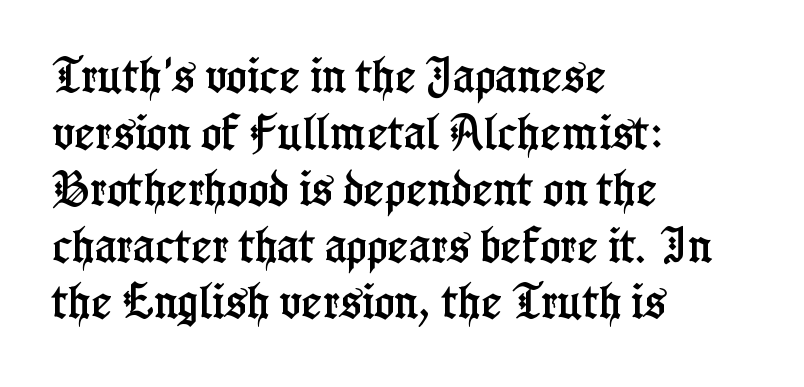
Q: Is the text italic (slanted)? A: No, it is upright.
Q: Is the typeface a serif or a sans-serif typeface? A: Serif.
Q: Is the text underlined? A: No.
Q: How is the paragraph aligned? A: Left-aligned.
Q: Is the spacing between letters normal or unusually wide? A: Normal.
Q: Is the spacing between lines tight, normal or loose? A: Normal.
Q: Width (condensed, normal, or wide)? A: Condensed.
Q: Stroke contrast? A: Low.
Q: x-height? A: Medium.
Q: Monospaced? A: No.
